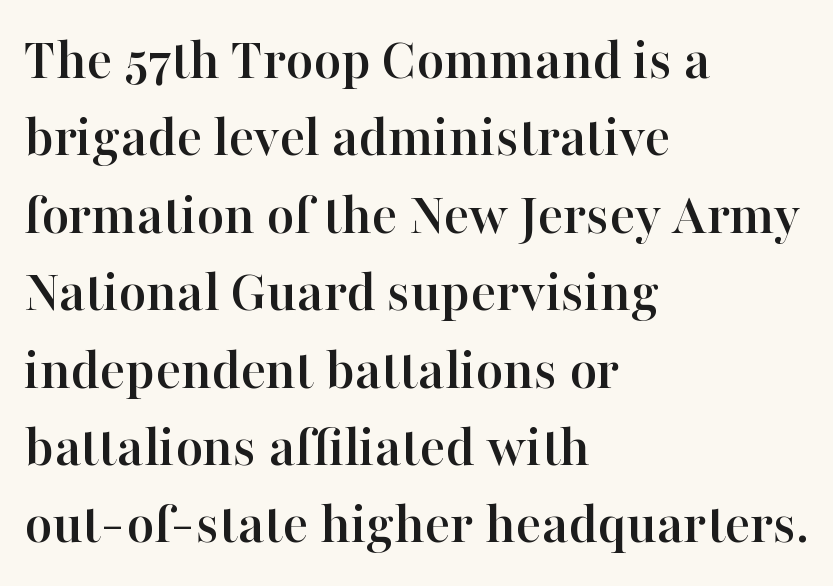
Designer's note — italics off, roman on. Are there feet on the stems? There are — it's a serif. Each letter keeps its own natural width here, so spacing adapts to shape. Words appear dense and cohesive because spacing is normal.
